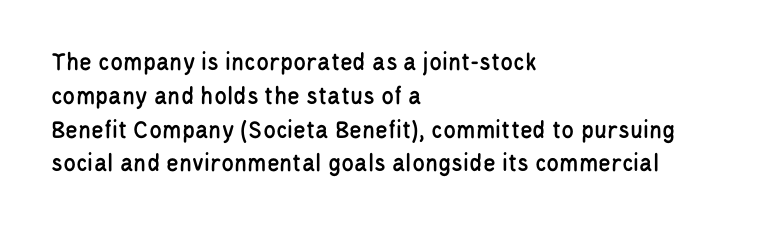
Q: Is the text italic (slanted)? A: No, it is upright.
Q: Is the text underlined? A: No.
Q: How is the paragraph aligned? A: Left-aligned.
Q: Is the spacing between letters normal or unusually wide? A: Normal.
Q: Is the spacing between lines tight, normal or loose? A: Normal.
